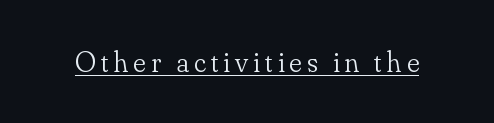
The image shows 29 px light serif type, upright; set underlined; low stroke contrast and a small x-height.
